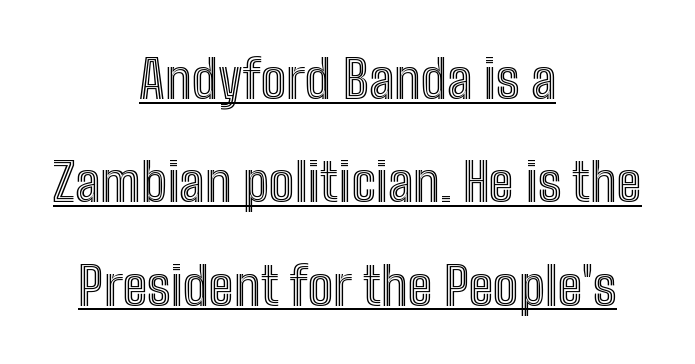
Posture: vertical. Compared with undecorated copy, this sample adds a rule below the words. The text block is weighted toward neither margin, spreading evenly from the middle. Baseline-to-baseline distance is far greater than the letter height.
